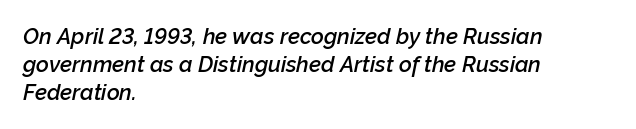
{"italic": "yes", "lean": "right", "slant_degrees": 12, "bold": "semi", "underline": "no", "align": "left", "line_spacing": "normal", "line_spacing_ratio": 1.27, "letter_spacing": "normal", "letter_spacing_em": 0.0, "glyph_px": 22}
